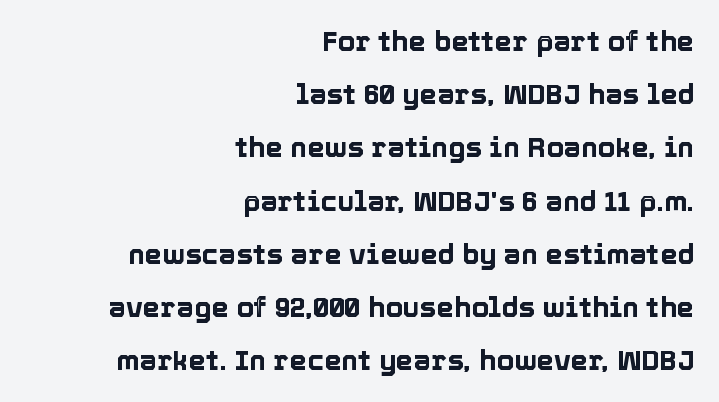
Q: Is the text italic (slanted)? A: No, it is upright.
Q: Is the text underlined? A: No.
Q: How is the paragraph aligned? A: Right-aligned.
Q: Is the spacing between letters normal or unusually wide? A: Normal.
Q: Is the spacing between lines tight, normal or loose? A: Loose.
Q: Width (condensed, normal, or wide)? A: Normal.
Q: x-height? A: Medium.
Q: Monospaced? A: No.
